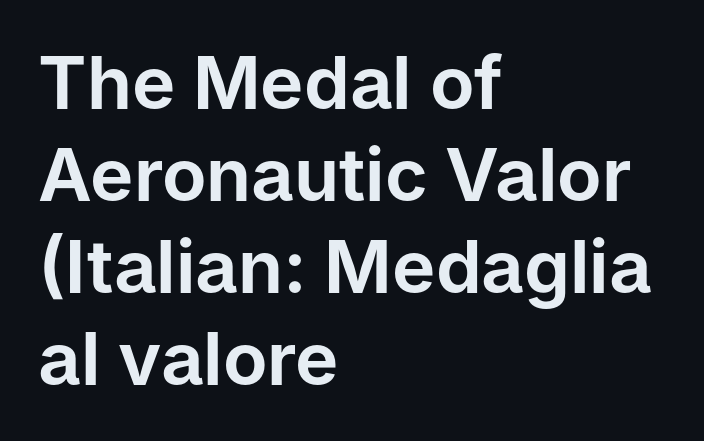
This sample has the flowing, uneven cadence of proportional lettering. Descenders are the only things crossing below the line. Regarding serifs, this sample does without them. In terms of posture, this sample is upright.
